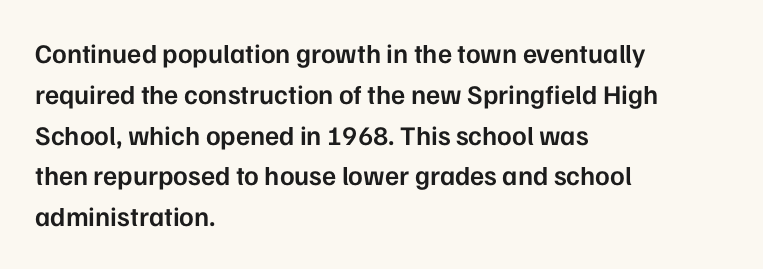
Compared with a centered layout, this one pins lines to the left instead. Compared with typical paragraphs, the rows here are spaced about the same. You can tell it's not italic because the verticals are truly vertical. Bare-footed words on every line. A fair bit of extra ink — the face is semibold, not bold.
